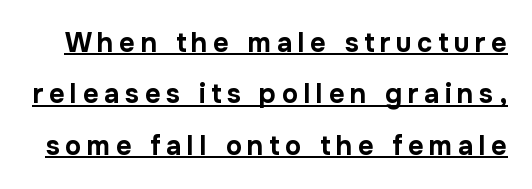
Upright lettering throughout. The type is letterspaced generously, with wide tracking. The designer dialed line spacing up above the default. This is heavy type, rendered in bold. Quick note: underline on.
